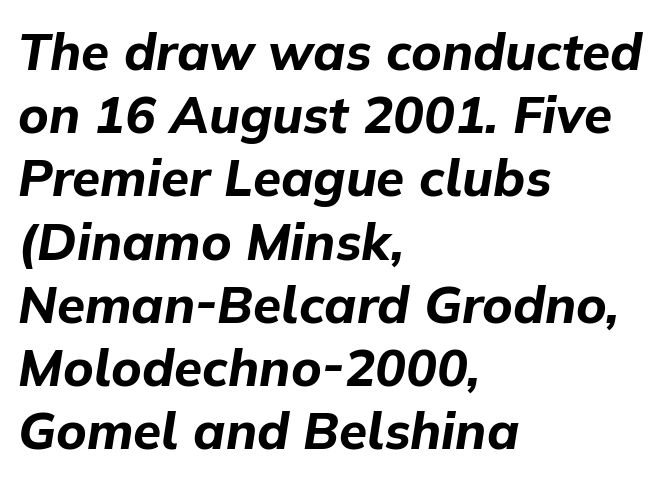
The lettering tilts uniformly, giving the passage an italic look. The rag falls on the right side of this text block. Underlining? Definitely not there. The face used here has the dense, thick strokes of a bold. Character widths vary here, with narrow letters taking less room than wide ones. Short note: letters normally spaced.
